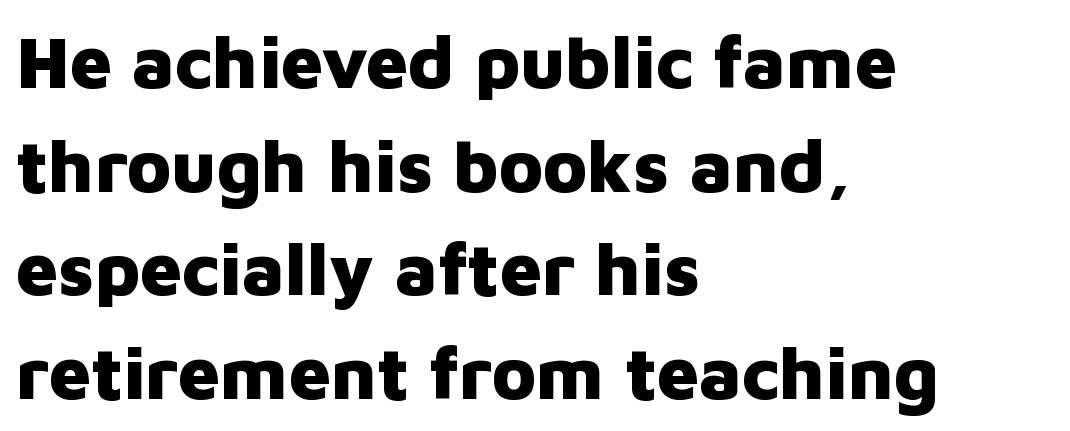
The image shows 74 px heavy sans-serif type, upright; set left-aligned, normal line spacing (1.4x), normal letter spacing, not underlined; low stroke contrast and a medium x-height.
